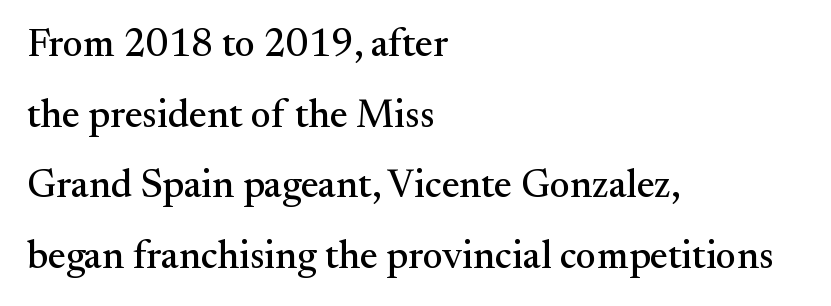
A serif font was chosen for this passage. Each letter keeps its own natural width here, so spacing adapts to shape. Unmarked baselines from the first word to the last. Casual observation: everything's shoved over to the left.
